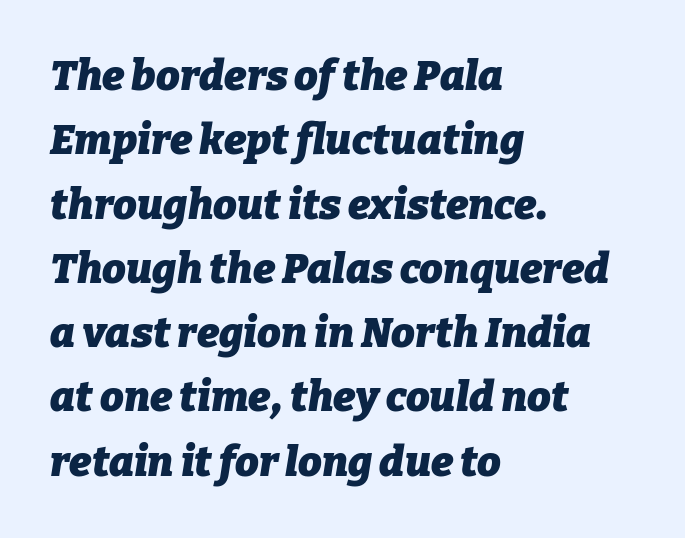
Emphasis by weight is at full strength: bold. Looking at the ascenders, they clearly lean. The specimen omits any rule beneath the text block's lines. Standard letterfit; no display-style spreading of the glyphs.
